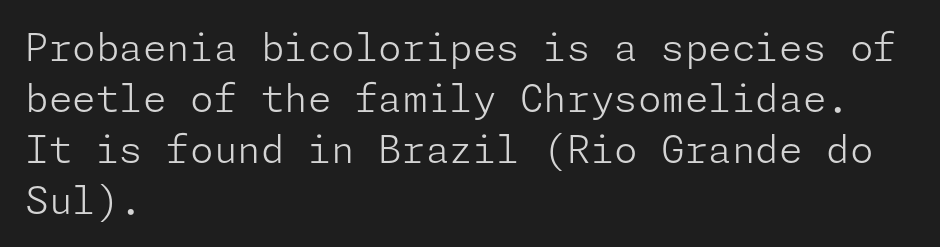
No italicization has been applied; the sample stays upright. Summary of weight: not heavy and not bold. No word sits above an underline. The typesetter chose a ragged-right arrangement here.
